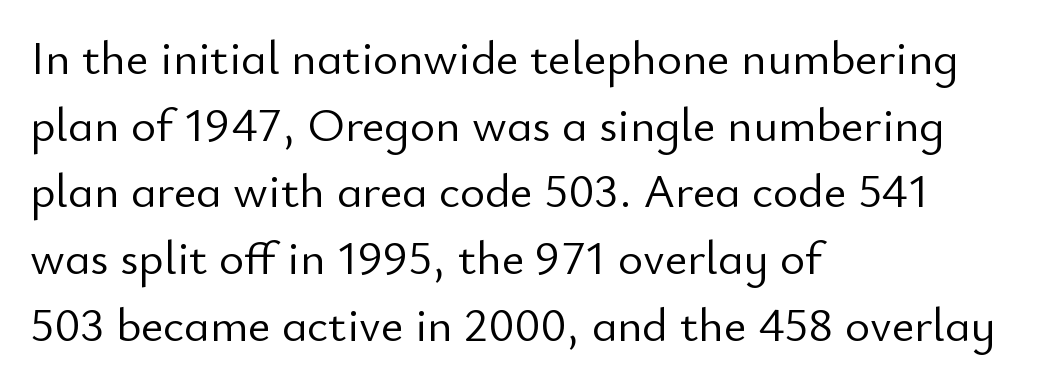
Q: Is the text bold? A: No.
Q: Is the text italic (slanted)? A: No, it is upright.
Q: Is the typeface a serif or a sans-serif typeface? A: Sans-serif.
Q: Is the text underlined? A: No.
Q: How is the paragraph aligned? A: Left-aligned.
Q: Is the spacing between letters normal or unusually wide? A: Normal.
Q: Is the spacing between lines tight, normal or loose? A: Normal.
Q: Width (condensed, normal, or wide)? A: Normal.
Q: Stroke contrast? A: Low.
Q: x-height? A: Small.
Q: Monospaced? A: No.
